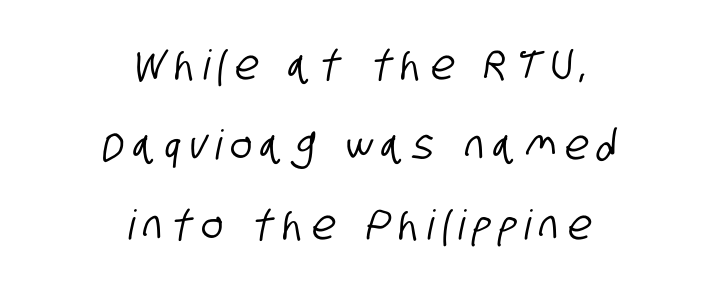
You could not count columns in this text — the font is proportionally spaced. Regarding leading, the lines here are spaced well apart. The typeface chosen for these lines omits serifs. Each line is balanced around a shared central axis. Look at the tracking — it's clearly loosened, letters drifting apart.
